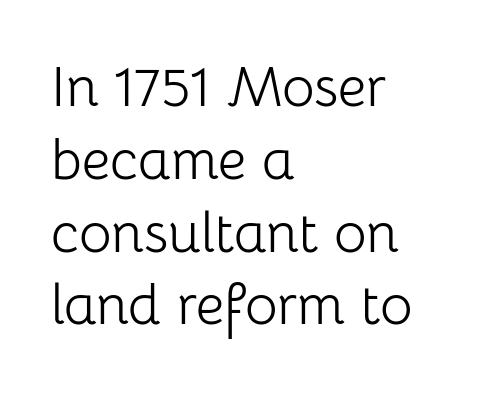
The image shows 56 px light sans-serif type, upright; set left-aligned, normal line spacing (1.3x), normal letter spacing, not underlined; low stroke contrast and a medium x-height.
